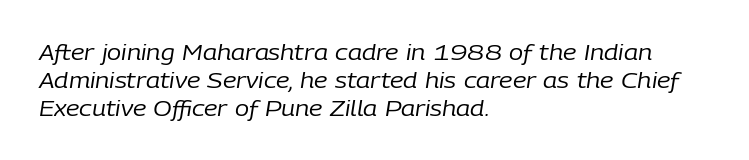
The image shows 21 px text type, italic (leaning right); set left-aligned, normal line spacing (1.33x), normal letter spacing, not underlined.
